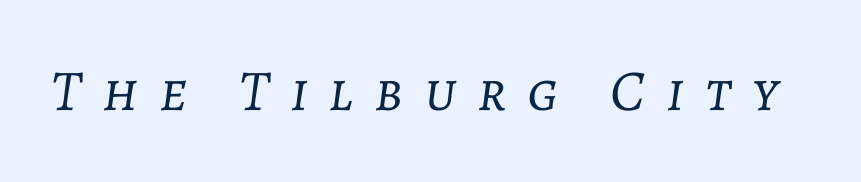
{"italic": "yes", "lean": "right", "slant_degrees": 7, "bold": "no", "weight": "light", "width": "normal", "stroke_contrast": "low", "x_height": "medium", "monospaced": "no", "underline": "no", "letter_spacing": "wide", "letter_spacing_em": 0.36, "glyph_px": 58}
